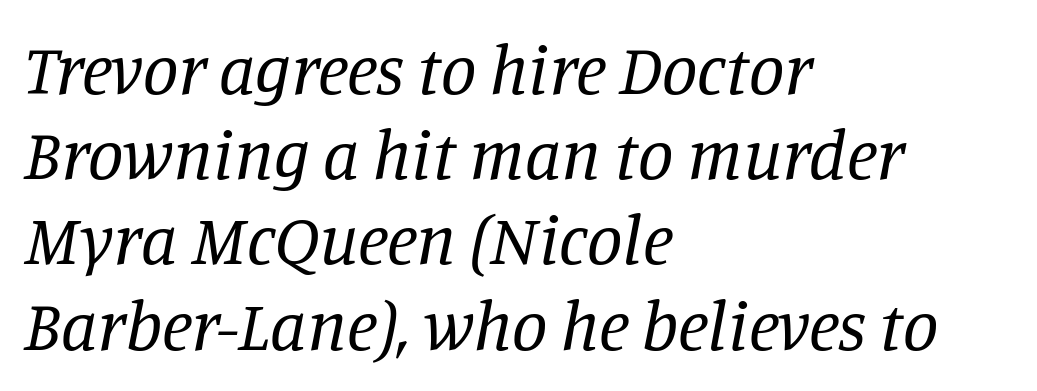
A light-to-regular cut is what we see here. To sum up the face: it has serifs. Underline: absent. Notice how the passage keeps a crisp vertical edge on the left only. Think of a printed novel: that variable character pitch is what you see here.
